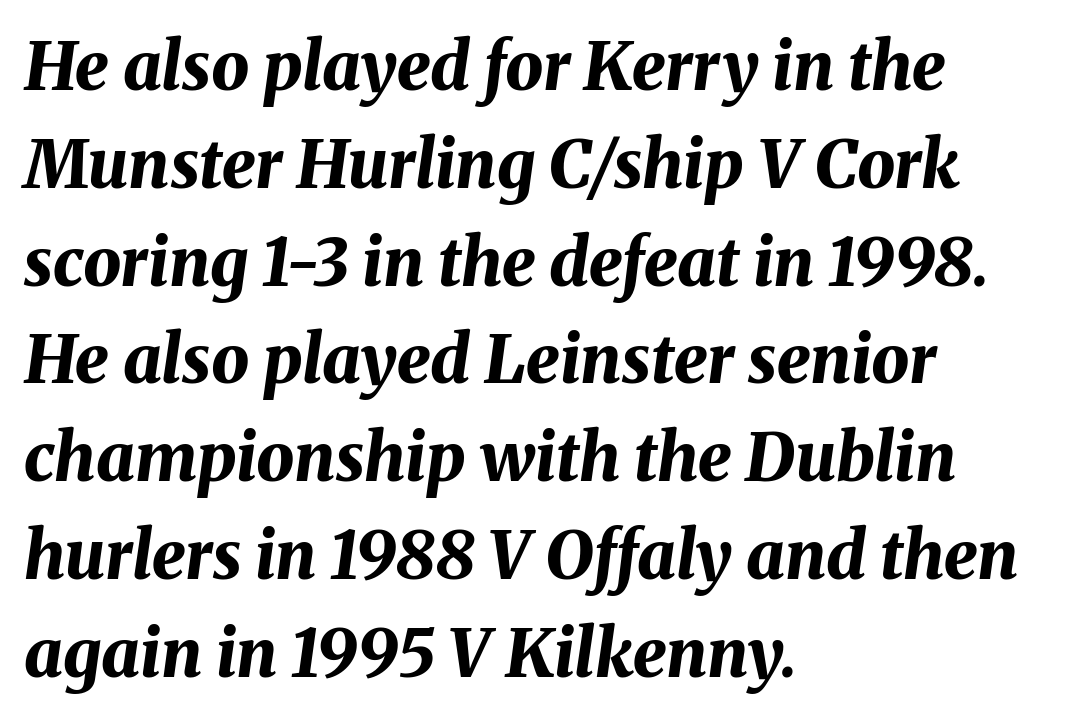
{"italic": "yes", "lean": "right", "slant_degrees": 8, "bold": "yes", "weight": "bold", "width": "normal", "stroke_contrast": "medium", "x_height": "medium", "monospaced": "no", "underline": "no", "align": "left", "line_spacing": "normal", "line_spacing_ratio": 1.46, "letter_spacing": "normal", "letter_spacing_em": 0.0, "glyph_px": 67}
